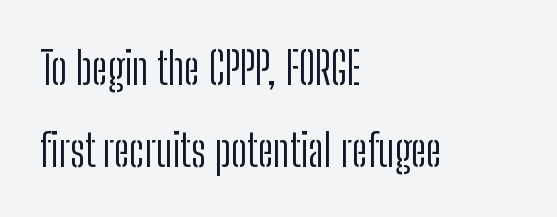
The image shows 45 px light, condensed sans-serif type, upright; set left-aligned, line spacing 1.82x, normal letter spacing, not underlined; low stroke contrast and a medium x-height.
